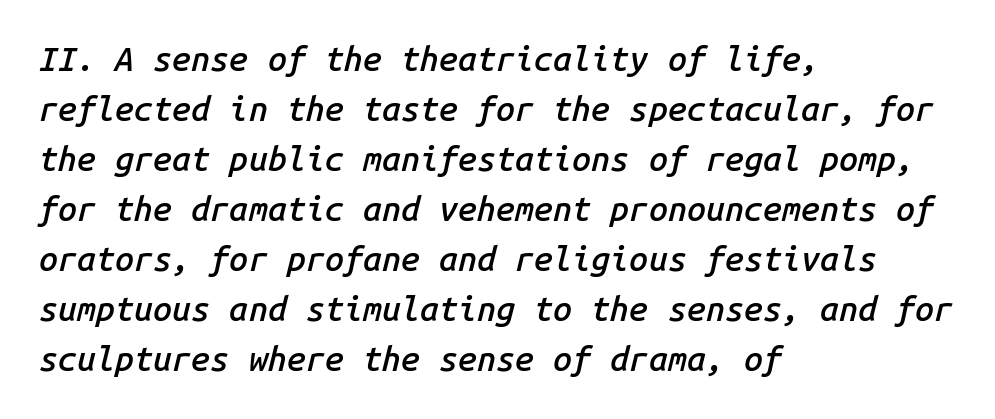
Q: Is the text bold? A: Semi-bold.
Q: Is the text italic (slanted)? A: Yes, it leans right by about 14 degrees.
Q: Is the text underlined? A: No.
Q: How is the paragraph aligned? A: Left-aligned.
Q: Is the spacing between letters normal or unusually wide? A: Normal.
Q: Is the spacing between lines tight, normal or loose? A: Normal.
Q: Width (condensed, normal, or wide)? A: Normal.
Q: Stroke contrast? A: Low.
Q: x-height? A: Medium.
Q: Monospaced? A: Yes.
